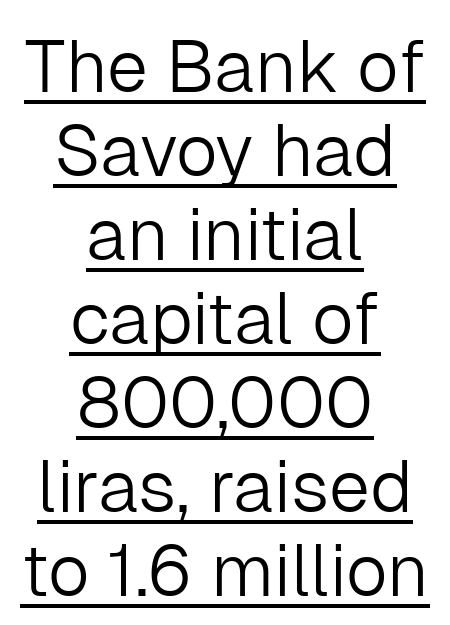
The image shows 73 px light sans-serif type, upright; set centered, tight line spacing (1.15x), normal letter spacing, underlined; low stroke contrast and a medium x-height.
